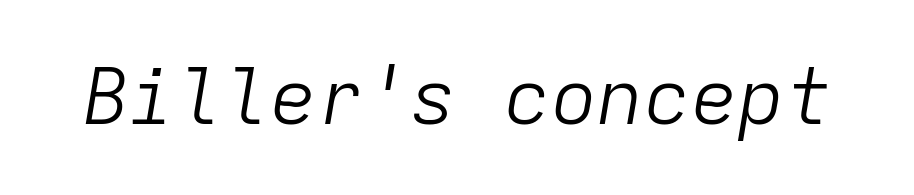
Q: Is the text bold? A: No.
Q: Is the text italic (slanted)? A: Yes, it leans right by about 9 degrees.
Q: Is the text underlined? A: No.
Q: Is the spacing between letters normal or unusually wide? A: Normal.
Q: Width (condensed, normal, or wide)? A: Normal.
Q: Stroke contrast? A: Low.
Q: x-height? A: Medium.
Q: Monospaced? A: Yes.
